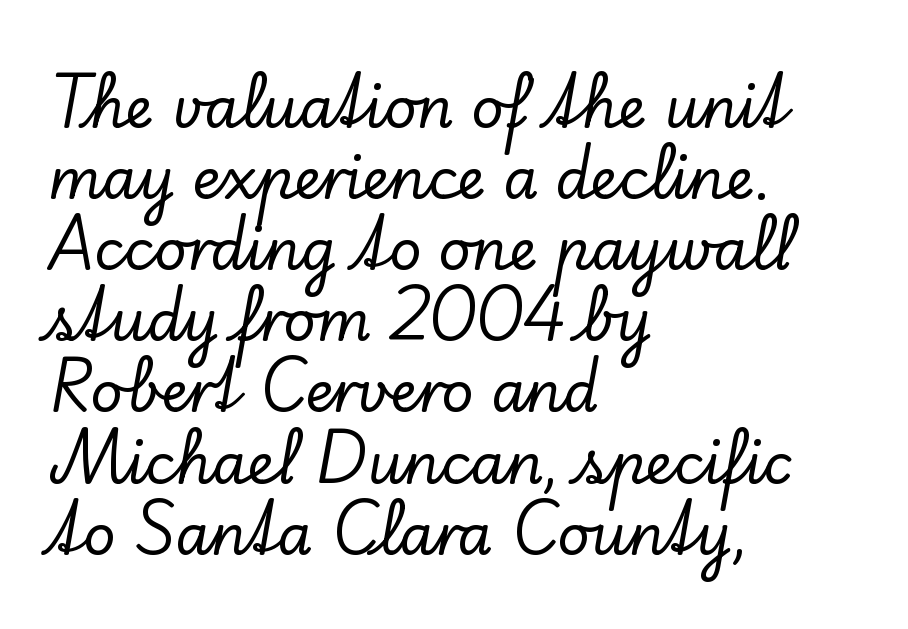
Q: Is the text italic (slanted)? A: Yes.
Q: Is the typeface a serif or a sans-serif typeface? A: Serif.
Q: Is the text underlined? A: No.
Q: How is the paragraph aligned? A: Left-aligned.
Q: Is the spacing between letters normal or unusually wide? A: Normal.
Q: Is the spacing between lines tight, normal or loose? A: Normal.
Q: Width (condensed, normal, or wide)? A: Normal.
Q: Stroke contrast? A: Low.
Q: x-height? A: Small.
Q: Monospaced? A: No.
